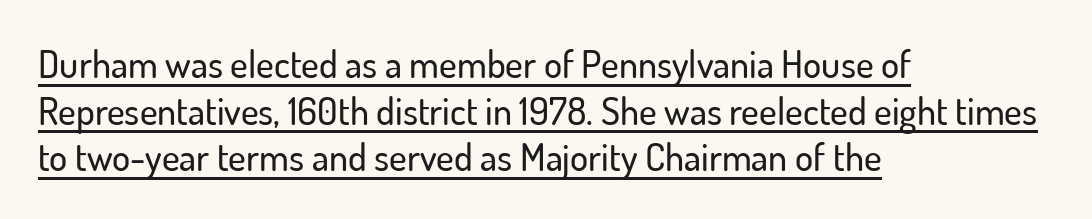
Q: Is the text italic (slanted)? A: No, it is upright.
Q: Is the typeface a serif or a sans-serif typeface? A: Sans-serif.
Q: Is the text underlined? A: Yes.
Q: How is the paragraph aligned? A: Left-aligned.
Q: Is the spacing between letters normal or unusually wide? A: Normal.
Q: Width (condensed, normal, or wide)? A: Normal.
Q: Stroke contrast? A: Low.
Q: x-height? A: Small.
Q: Monospaced? A: No.
